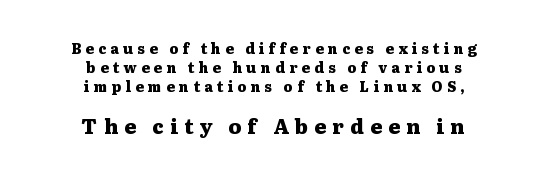
Q: Is the text bold? A: Yes.
Q: Is the text italic (slanted)? A: No, it is upright.
Q: Is the text underlined? A: No.
Q: How is the paragraph aligned? A: Centered.
Q: Is the spacing between letters normal or unusually wide? A: Unusually wide.
Q: Is the spacing between lines tight, normal or loose? A: Normal.
Q: Which block of text is set in a larger size, the first (top) or the second (bottom)? A: The second (bottom) one.
